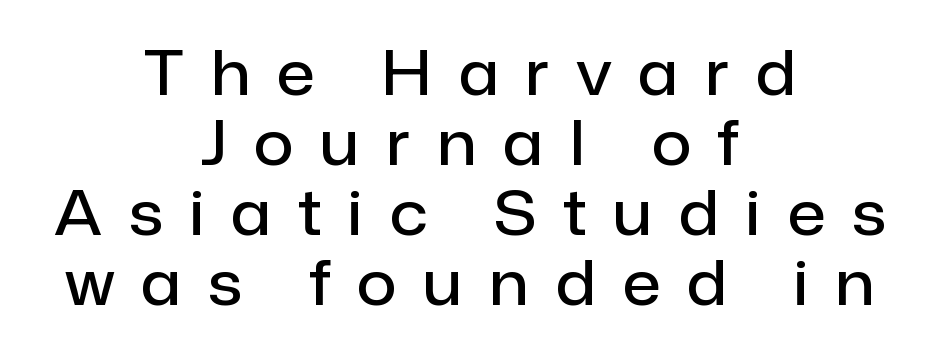
The image shows 62 px semibold sans-serif type, upright; set centered, tight line spacing (1.13x), unusually wide letter spacing (+0.43 em), not underlined; low stroke contrast and a medium x-height.
